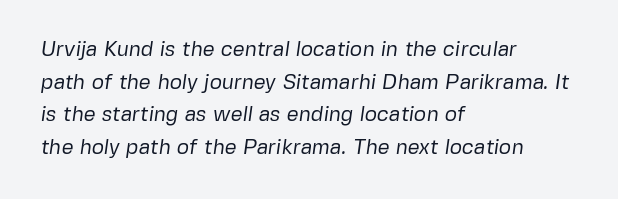
The setting favours the left margin, as ordinary paragraphs usually do. The strokes carry an ordinary text weight at most. Nobody touched the tracking dial on this one. The zone under the glyphs is completely vacant. A normal amount of white space separates one row of letters from the next.
